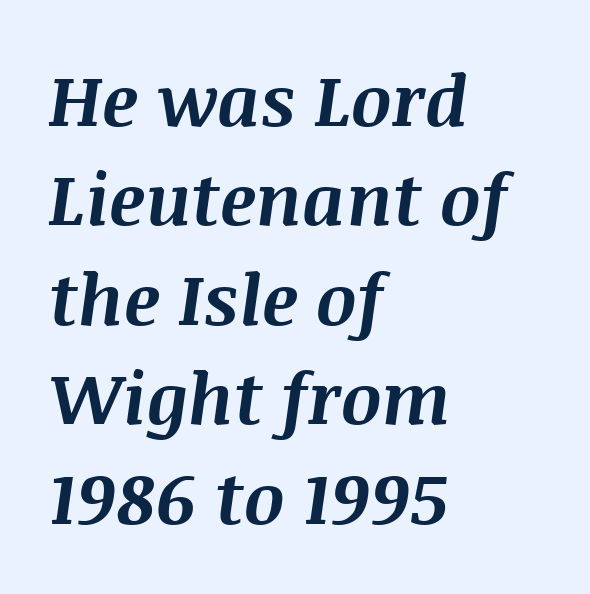
Chunky letters — that's bold for sure. Has an underline been added? It has not. A student would call this left alignment; a typographer would say flush left, rag right. Posture: slanted. These lines are rendered in a variable-pitch font.
